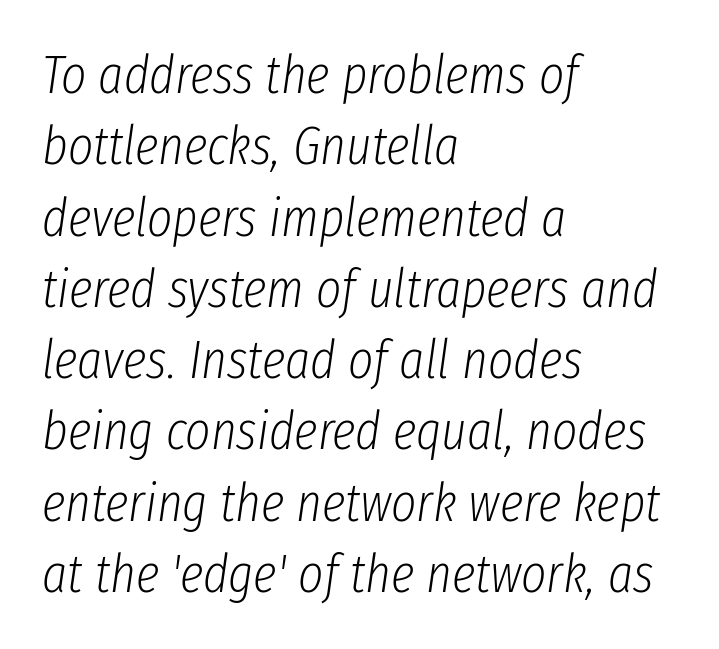
Q: Is the text bold? A: No.
Q: Is the text italic (slanted)? A: Yes, it leans right by about 8 degrees.
Q: Is the text underlined? A: No.
Q: How is the paragraph aligned? A: Left-aligned.
Q: Is the spacing between letters normal or unusually wide? A: Normal.
Q: Is the spacing between lines tight, normal or loose? A: Normal.
Q: Width (condensed, normal, or wide)? A: Condensed.
Q: Stroke contrast? A: Low.
Q: x-height? A: Medium.
Q: Monospaced? A: No.
